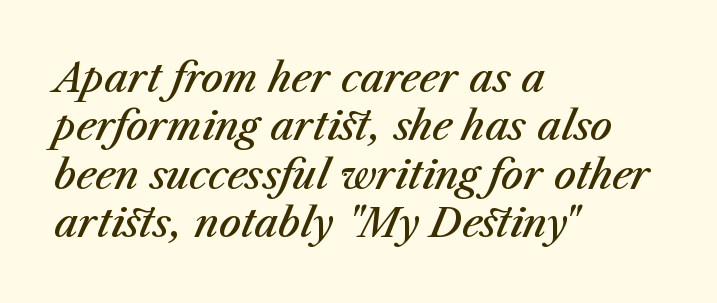
The image shows 39 px semibold type, italic (leaning right); set left-aligned, line spacing 1.24x, normal letter spacing, not underlined; medium stroke contrast and a medium x-height.
